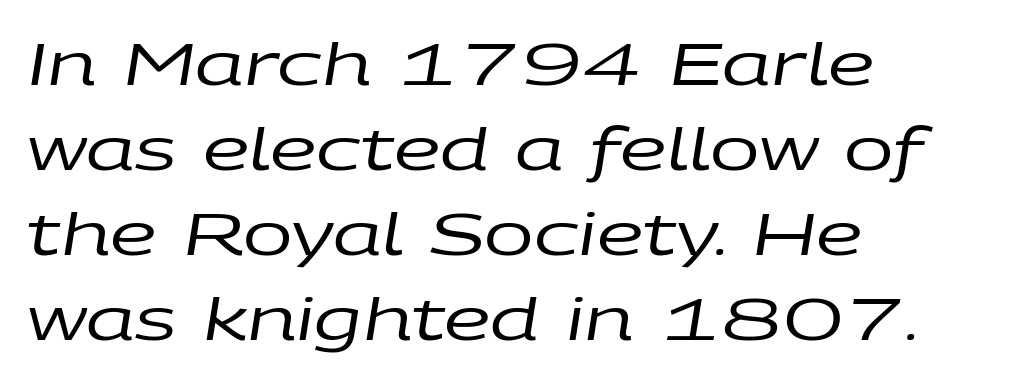
The strokes carry an ordinary text weight at most. Nobody drew a line under any word here. Quick note: interline space is typical. Slant detected: the letters are inclined.
